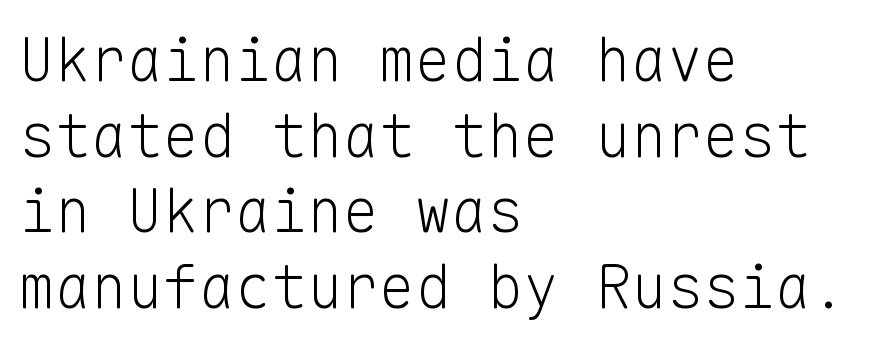
Leading matches the norm, producing a regular column. Quick note: underline off. Visually the block forms a straight wall on the left and a jagged coastline on the right. Is the type heavy? It reads as light-to-regular instead. The axis of the letterforms is exactly vertical. Each letter's strokes conclude bluntly, with no projecting serifs.
